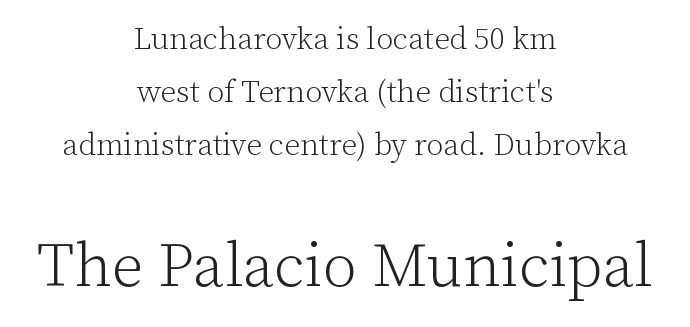
{"serif": "yes", "italic": "no", "bold": "no", "weight": "light", "width": "normal", "stroke_contrast": "low", "x_height": "medium", "monospaced": "no", "underline": "no", "align": "center", "line_spacing_ratio": 1.71, "letter_spacing": "normal", "letter_spacing_em": 0.0, "larger_block": "second", "size_ratio": 2.0, "glyph_px": 62}
